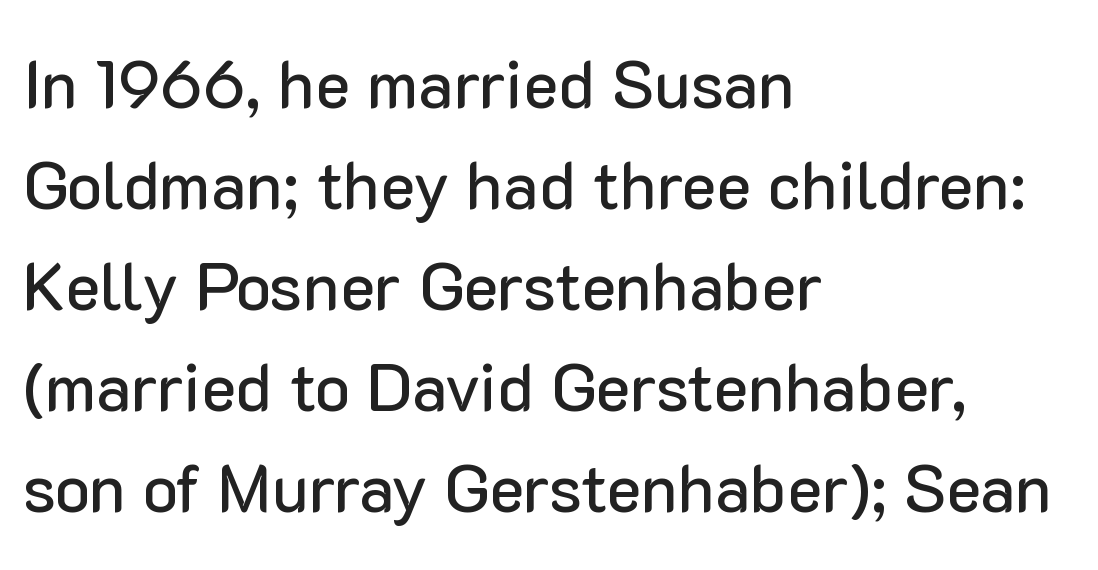
{"serif": "no", "italic": "no", "width": "normal", "stroke_contrast": "low", "x_height": "medium", "monospaced": "no", "underline": "no", "align": "left", "line_spacing": "normal", "line_spacing_ratio": 1.53, "letter_spacing": "normal", "letter_spacing_em": 0.0, "glyph_px": 66}
